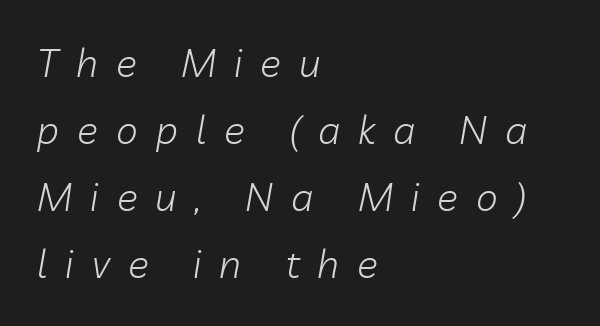
Q: Is the text bold? A: No.
Q: Is the text italic (slanted)? A: Yes, it leans right by about 10 degrees.
Q: Is the text underlined? A: No.
Q: How is the paragraph aligned? A: Left-aligned.
Q: Is the spacing between letters normal or unusually wide? A: Unusually wide.
Q: Width (condensed, normal, or wide)? A: Normal.
Q: Stroke contrast? A: Low.
Q: x-height? A: Medium.
Q: Monospaced? A: No.
